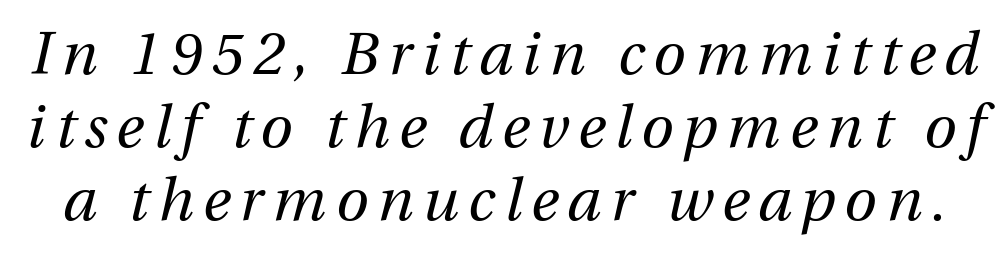
Q: Is the text bold? A: No.
Q: Is the text italic (slanted)? A: Yes, it leans right by about 12 degrees.
Q: Is the text underlined? A: No.
Q: Width (condensed, normal, or wide)? A: Normal.
Q: Stroke contrast? A: Medium.
Q: x-height? A: Medium.
Q: Monospaced? A: No.
